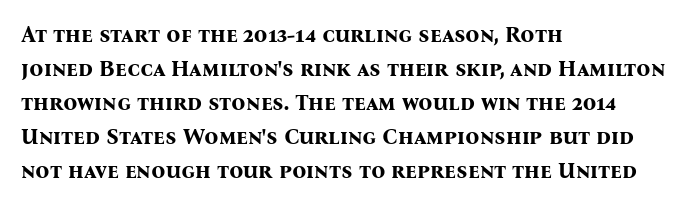
Q: Is the text bold? A: Yes.
Q: Is the text italic (slanted)? A: No, it is upright.
Q: Is the text underlined? A: No.
Q: How is the paragraph aligned? A: Left-aligned.
Q: Is the spacing between letters normal or unusually wide? A: Normal.
Q: Is the spacing between lines tight, normal or loose? A: Normal.
